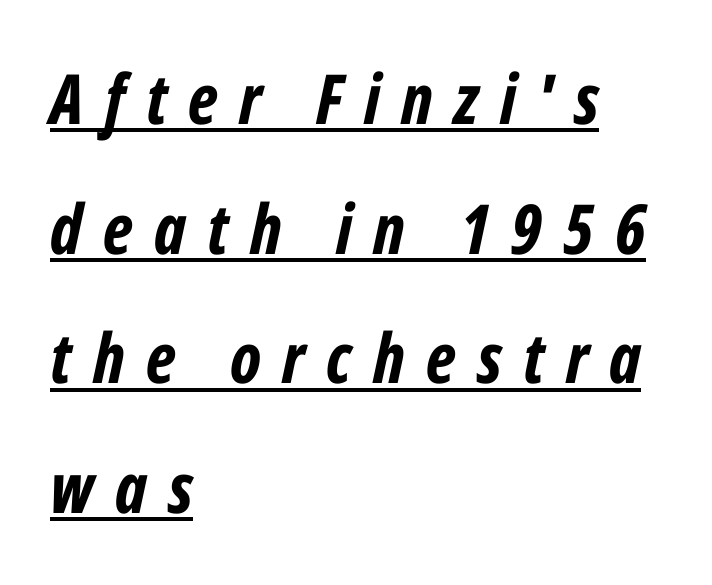
Q: Is the text bold? A: Yes.
Q: Is the text italic (slanted)? A: Yes, it leans right by about 12 degrees.
Q: Is the text underlined? A: Yes.
Q: How is the paragraph aligned? A: Left-aligned.
Q: Is the spacing between letters normal or unusually wide? A: Unusually wide.
Q: Width (condensed, normal, or wide)? A: Condensed.
Q: Stroke contrast? A: Low.
Q: x-height? A: Medium.
Q: Monospaced? A: No.
